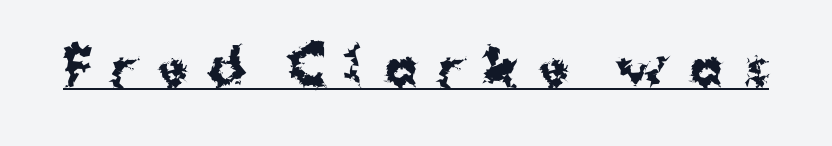
The typography opts for an upright posture over an oblique one. Glyph-to-glyph distance is far greater than everyday printed text. Stroke thickness is high; the sample reads as a true bold. You can tell from the bare stems that sans-serif type was used.
